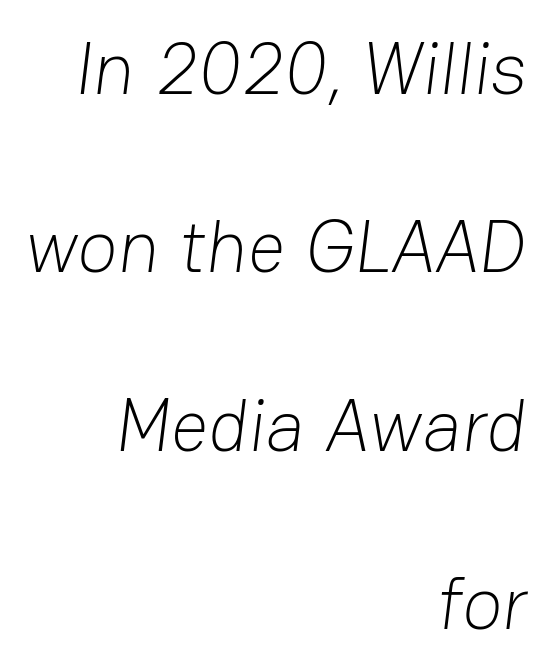
Q: Is the text bold? A: No.
Q: Is the typeface a serif or a sans-serif typeface? A: Sans-serif.
Q: Is the text underlined? A: No.
Q: How is the paragraph aligned? A: Right-aligned.
Q: Is the spacing between letters normal or unusually wide? A: Normal.
Q: Is the spacing between lines tight, normal or loose? A: Loose.
Q: Width (condensed, normal, or wide)? A: Normal.
Q: Stroke contrast? A: Low.
Q: x-height? A: Medium.
Q: Monospaced? A: No.
